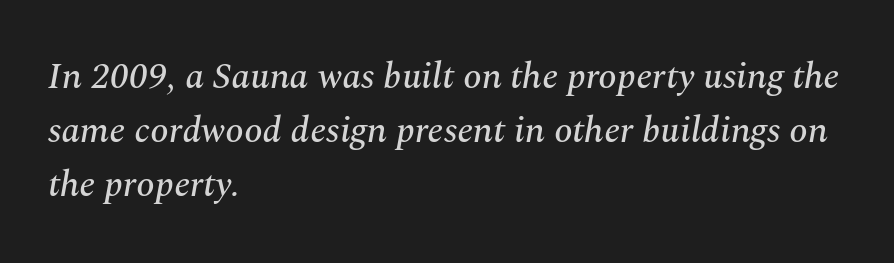
{"serif": "yes", "italic": "yes", "lean": "right", "slant_degrees": 10, "width": "normal", "stroke_contrast": "medium", "x_height": "medium", "monospaced": "no", "underline": "no", "align": "left", "line_spacing": "normal", "line_spacing_ratio": 1.46, "letter_spacing": "normal", "letter_spacing_em": 0.0, "glyph_px": 37}
